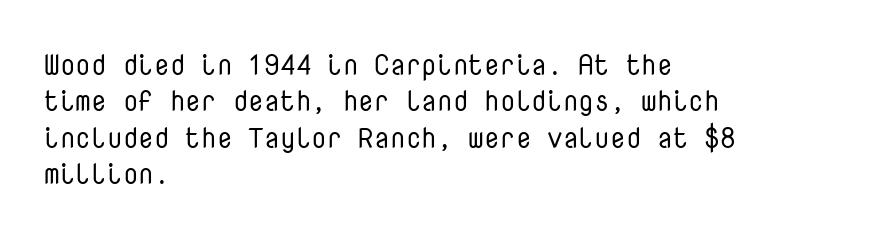
Is there much room between lines? A standard amount, neither cramped nor airy. Inter-character spacing is left at the font's built-in metrics. Plain, unruled lines of type. Weight: regular or lighter. The lines in this sample share a left origin and differ only in where they stop.
